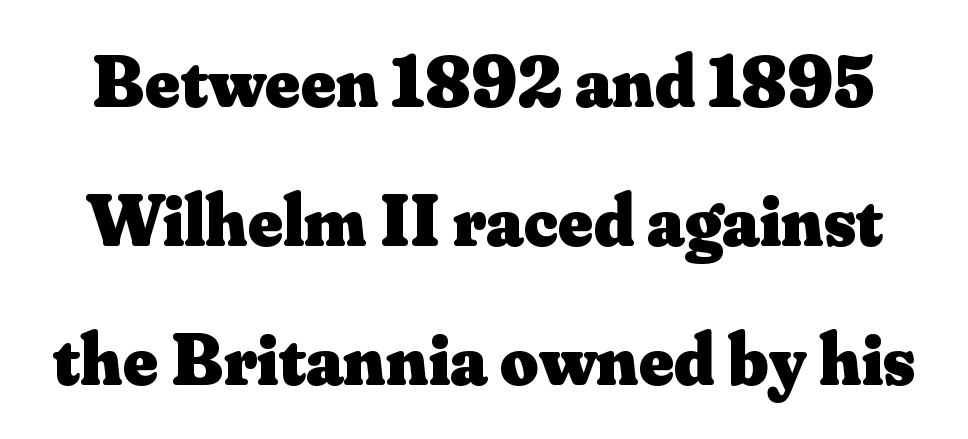
You could call the tracking neutral — neither tight nor loose. You could not count columns in this text — the font is proportionally spaced. If you drew a line through each stem, it would be perfectly vertical. The characters display serif detailing at their extremities. The words here are not underlined. The passage shown is emphatically bold.
